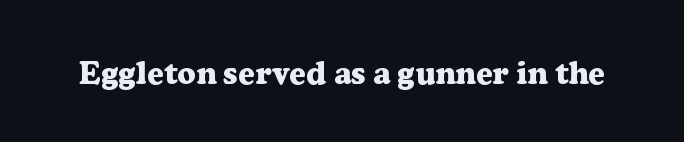
Q: Is the text bold? A: Yes.
Q: Is the text italic (slanted)? A: No, it is upright.
Q: Is the typeface a serif or a sans-serif typeface? A: Serif.
Q: Is the text underlined? A: No.
Q: Is the spacing between letters normal or unusually wide? A: Normal.
Q: Width (condensed, normal, or wide)? A: Normal.
Q: Stroke contrast? A: Low.
Q: x-height? A: Medium.
Q: Monospaced? A: No.
